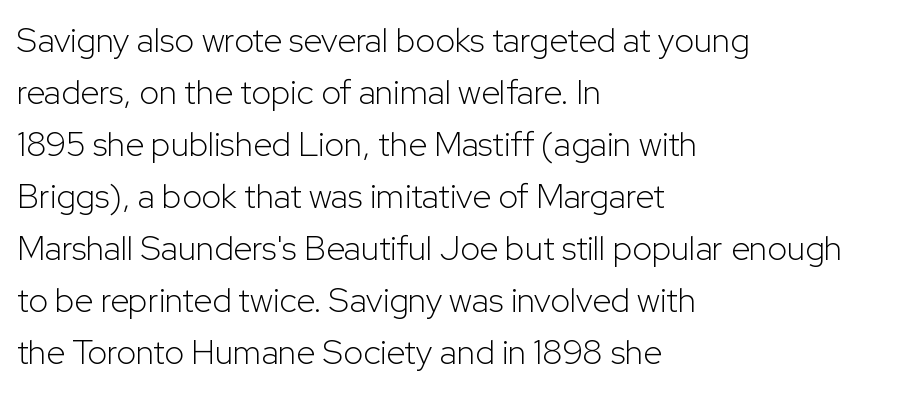
The image shows 34 px light sans-serif type, upright; set left-aligned, normal line spacing (1.53x), normal letter spacing, not underlined; low stroke contrast and a medium x-height.
